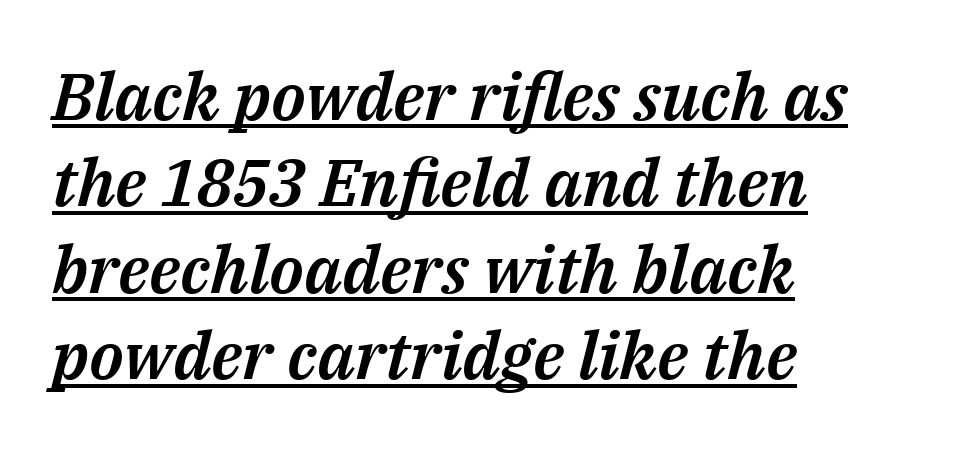
Words appear dense and cohesive because spacing is normal. Underlining? Definitely there. The specimen reads as italic at a glance. The vertical gap from one line to the next is medium.
